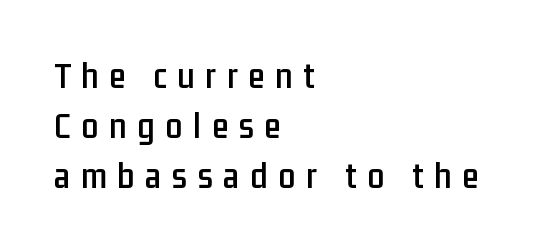
The image shows 38 px condensed sans-serif type, upright; set left-aligned, normal line spacing (1.31x), unusually wide letter spacing (+0.28 em), not underlined; low stroke contrast and a medium x-height.
